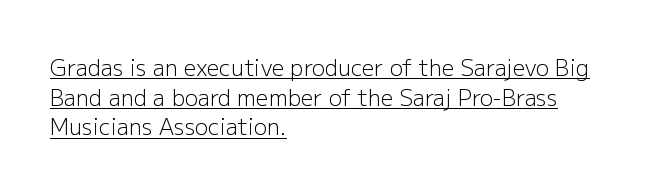
The image shows 22 px text type, upright; set left-aligned, normal line spacing (1.35x), normal letter spacing, underlined.
